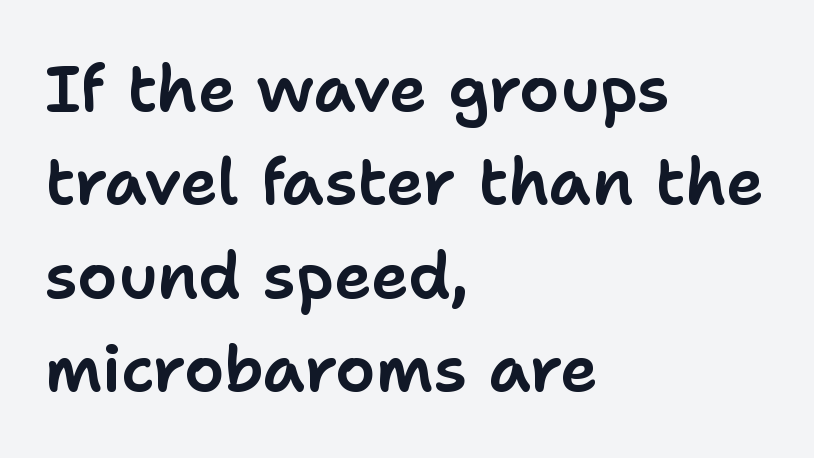
Q: Is the text italic (slanted)? A: No, it is upright.
Q: Is the typeface a serif or a sans-serif typeface? A: Sans-serif.
Q: Is the text underlined? A: No.
Q: How is the paragraph aligned? A: Left-aligned.
Q: Is the spacing between letters normal or unusually wide? A: Normal.
Q: Is the spacing between lines tight, normal or loose? A: Normal.
Q: Width (condensed, normal, or wide)? A: Normal.
Q: Stroke contrast? A: Low.
Q: x-height? A: Medium.
Q: Monospaced? A: No.
